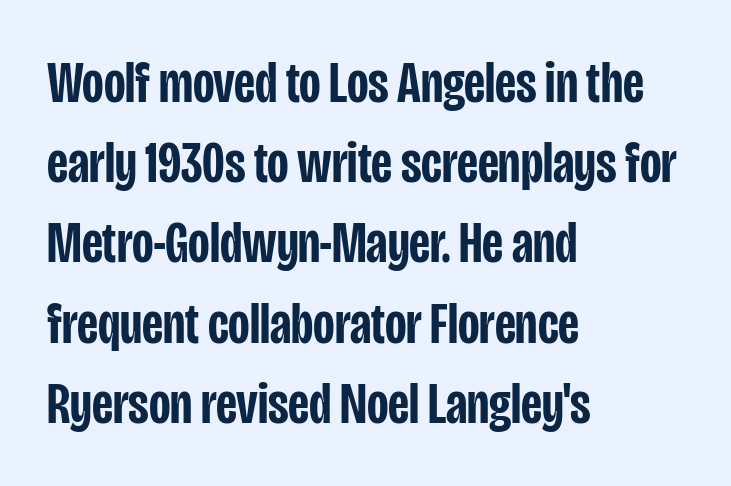
What's the leading like? Ordinary, nothing unusual. The characters look somewhat weighty, a semibold short of true bold. No extra tracking has been applied to these lines. Is the block centered? No — it sits flush against the left margin. Designer's note — italics off, roman on. Nothing sits at the stroke ends, so this counts as sans-serif.
